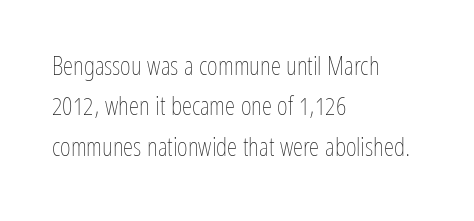
Q: Is the text bold? A: No.
Q: Is the text italic (slanted)? A: No, it is upright.
Q: Is the text underlined? A: No.
Q: How is the paragraph aligned? A: Left-aligned.
Q: Is the spacing between letters normal or unusually wide? A: Normal.
Q: Is the spacing between lines tight, normal or loose? A: Normal.
